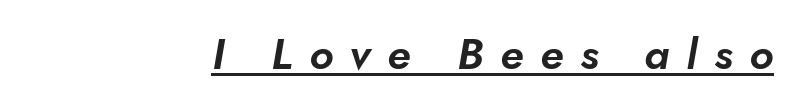
The image shows 43 px sans-serif type; set right-aligned, unusually wide letter spacing (+0.39 em), underlined; low stroke contrast and a small x-height.
